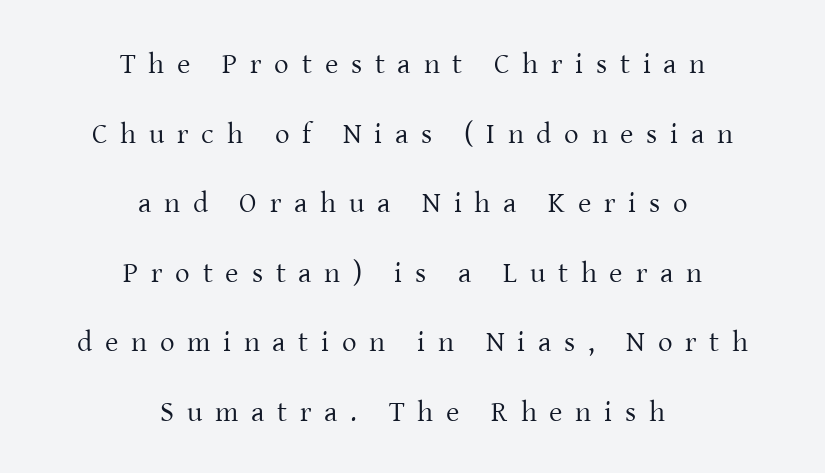
The image shows 29 px regular-weight serif type, upright; set centered, loose line spacing (2.4x), unusually wide letter spacing (+0.44 em), not underlined; low stroke contrast and a medium x-height.
